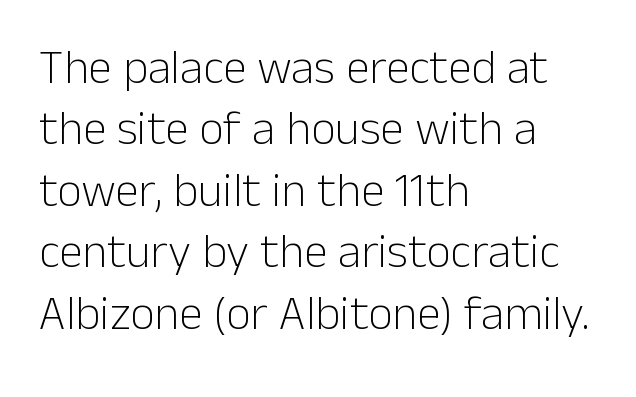
If you measured baseline to baseline, you'd find a middling distance. Posture: vertical. Think standard paragraph weight, or any step lighter than that. Layout note: lines flush left.
